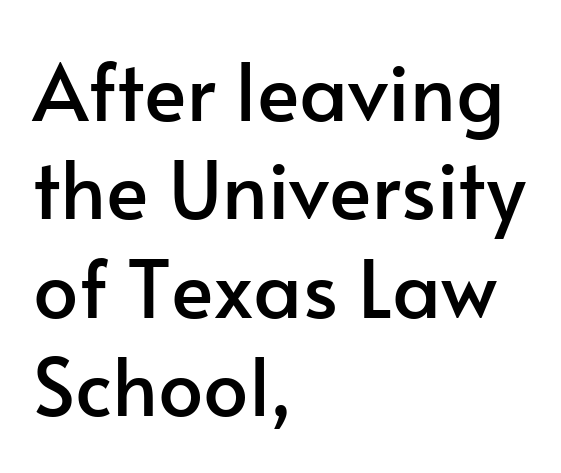
The image shows 80 px sans-serif type, upright; set left-aligned, line spacing 1.23x, normal letter spacing, not underlined; low stroke contrast and a small x-height.
